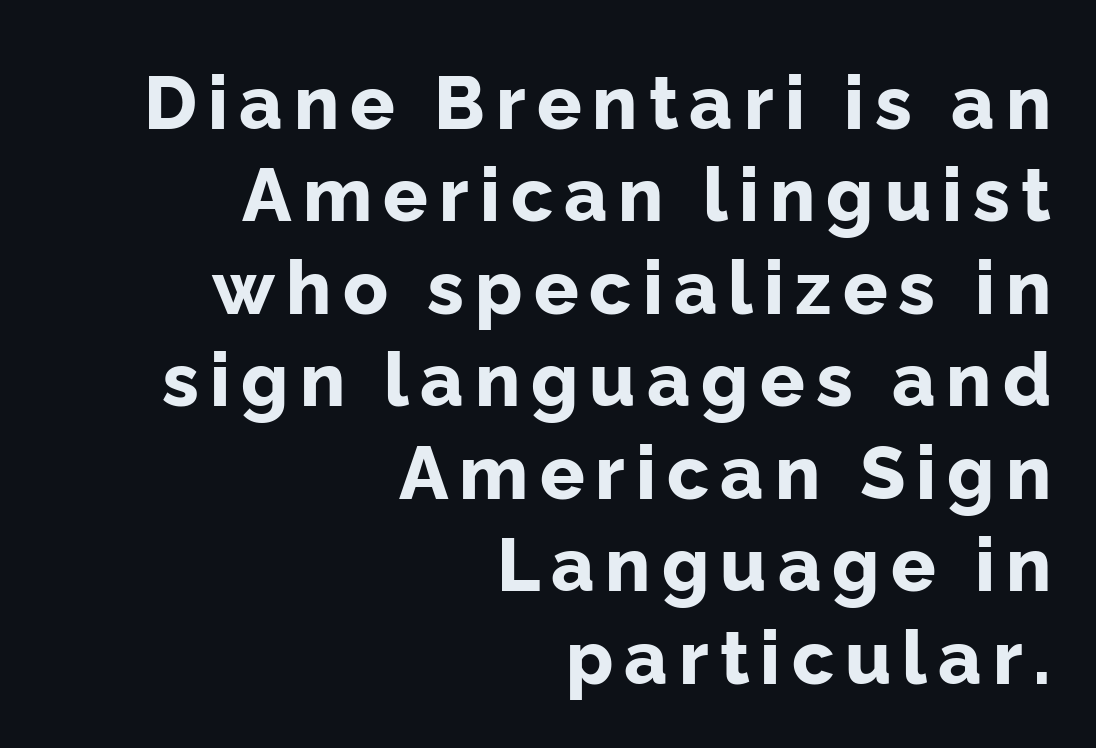
{"serif": "no", "italic": "no", "bold": "yes", "weight": "bold", "width": "normal", "stroke_contrast": "low", "x_height": "medium", "monospaced": "no", "underline": "no", "align": "right", "line_spacing": "normal", "line_spacing_ratio": 1.25, "glyph_px": 74}
